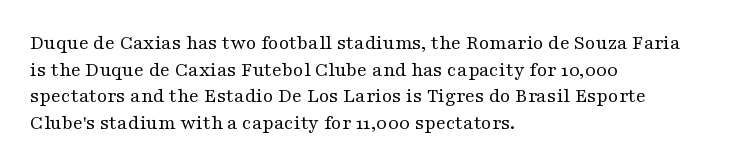
Q: Is the text bold? A: No.
Q: Is the text italic (slanted)? A: No, it is upright.
Q: Is the text underlined? A: No.
Q: How is the paragraph aligned? A: Left-aligned.
Q: Is the spacing between letters normal or unusually wide? A: Normal.
Q: Is the spacing between lines tight, normal or loose? A: Normal.
